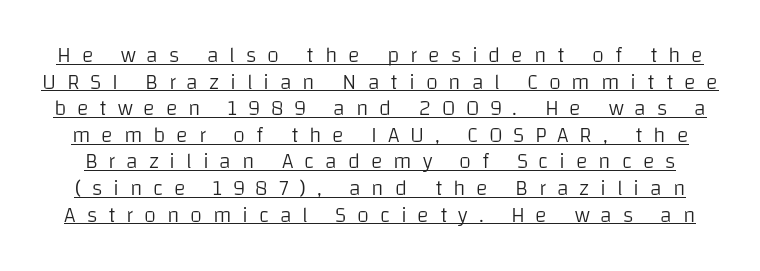
Q: Is the text bold? A: No.
Q: Is the text italic (slanted)? A: No, it is upright.
Q: Is the text underlined? A: Yes.
Q: Is the spacing between letters normal or unusually wide? A: Unusually wide.
